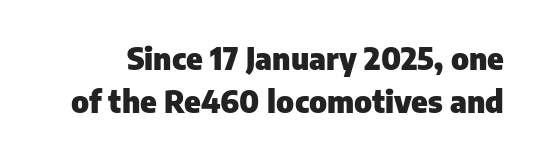
The image shows 31 px heavy sans-serif type, upright; set normal line spacing (1.4x), normal letter spacing, not underlined; low stroke contrast and a medium x-height.
